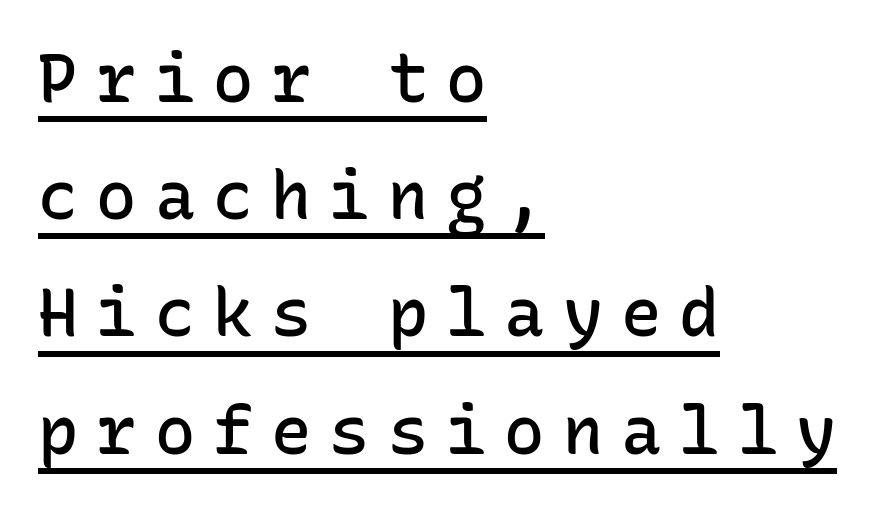
{"serif": "no", "italic": "no", "bold": "semi", "weight": "semibold", "width": "normal", "stroke_contrast": "low", "x_height": "medium", "monospaced": "yes", "underline": "yes", "align": "left", "line_spacing_ratio": 1.75, "letter_spacing": "wide", "letter_spacing_em": 0.27, "glyph_px": 67}
